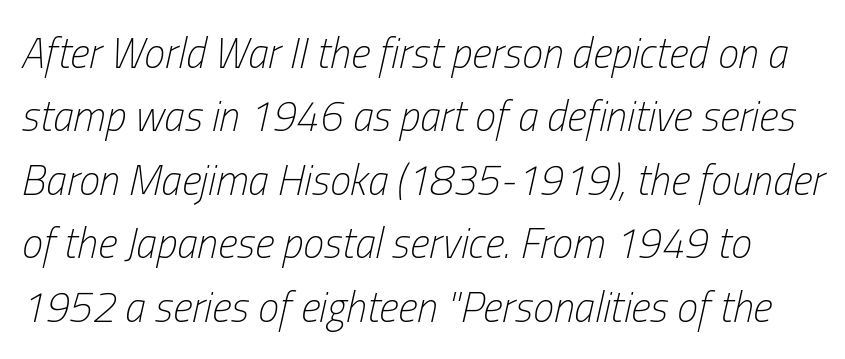
Q: Is the text bold? A: No.
Q: Is the text italic (slanted)? A: Yes, it leans right by about 13 degrees.
Q: Is the text underlined? A: No.
Q: Is the spacing between letters normal or unusually wide? A: Normal.
Q: Is the spacing between lines tight, normal or loose? A: Normal.
Q: Width (condensed, normal, or wide)? A: Condensed.
Q: Stroke contrast? A: Low.
Q: x-height? A: Medium.
Q: Monospaced? A: No.
